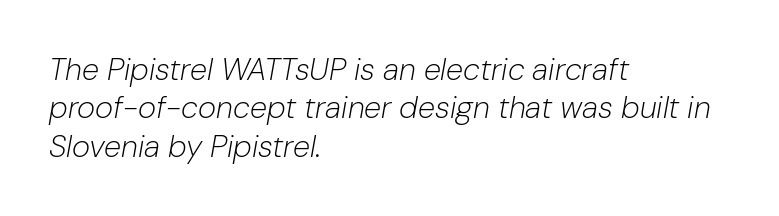
Q: Is the text bold? A: No.
Q: Is the text italic (slanted)? A: Yes, it leans right by about 10 degrees.
Q: Is the text underlined? A: No.
Q: How is the paragraph aligned? A: Left-aligned.
Q: Is the spacing between letters normal or unusually wide? A: Normal.
Q: Width (condensed, normal, or wide)? A: Normal.
Q: Stroke contrast? A: Low.
Q: x-height? A: Medium.
Q: Monospaced? A: No.
